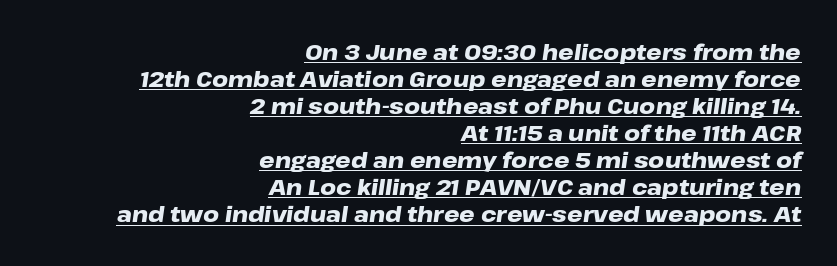
The image shows 22 px bold type, italic (leaning right); set right-aligned, line spacing 1.23x, normal letter spacing, underlined.
